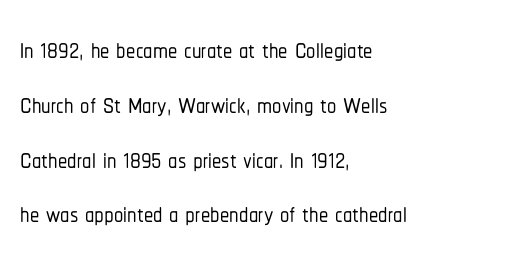
{"serif": "no", "italic": "no", "width": "condensed", "stroke_contrast": "low", "x_height": "medium", "monospaced": "no", "underline": "no", "align": "left", "line_spacing": "normal", "line_spacing_ratio": 1.48, "letter_spacing": "normal", "letter_spacing_em": 0.0, "glyph_px": 37}
